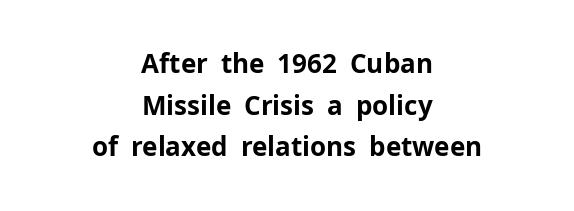
The image shows 26 px bold type, upright; set centered, normal line spacing (1.6x), normal letter spacing, not underlined.
